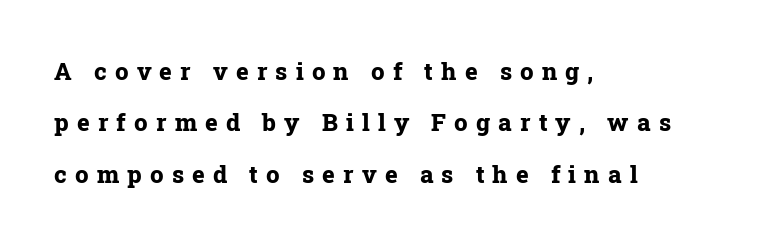
Q: Is the text bold? A: Yes.
Q: Is the text italic (slanted)? A: No, it is upright.
Q: Is the text underlined? A: No.
Q: How is the paragraph aligned? A: Left-aligned.
Q: Is the spacing between letters normal or unusually wide? A: Unusually wide.
Q: Is the spacing between lines tight, normal or loose? A: Loose.
